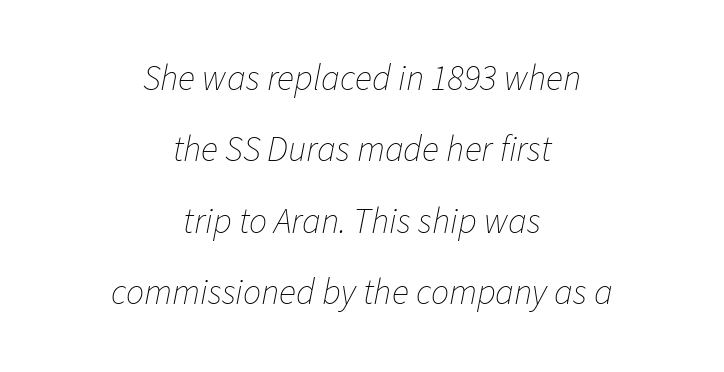
Q: Is the text bold? A: No.
Q: Is the text italic (slanted)? A: Yes, it leans right by about 11 degrees.
Q: Is the text underlined? A: No.
Q: How is the paragraph aligned? A: Centered.
Q: Is the spacing between letters normal or unusually wide? A: Normal.
Q: Is the spacing between lines tight, normal or loose? A: Loose.
Q: Width (condensed, normal, or wide)? A: Normal.
Q: Stroke contrast? A: Low.
Q: x-height? A: Medium.
Q: Monospaced? A: No.
